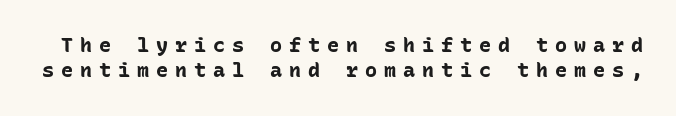
{"italic": "no", "bold": "yes", "underline": "no", "line_spacing": "normal", "line_spacing_ratio": 1.27, "letter_spacing": "wide", "letter_spacing_em": 0.35, "glyph_px": 20}
